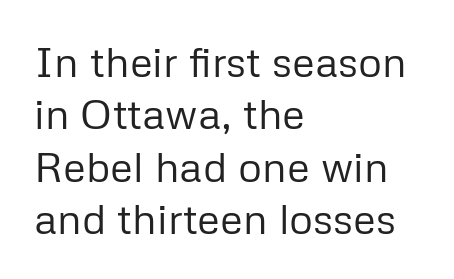
Q: Is the text bold? A: No.
Q: Is the text italic (slanted)? A: No, it is upright.
Q: Is the typeface a serif or a sans-serif typeface? A: Sans-serif.
Q: Is the text underlined? A: No.
Q: How is the paragraph aligned? A: Left-aligned.
Q: Is the spacing between letters normal or unusually wide? A: Normal.
Q: Is the spacing between lines tight, normal or loose? A: Normal.
Q: Width (condensed, normal, or wide)? A: Normal.
Q: Stroke contrast? A: Low.
Q: x-height? A: Medium.
Q: Monospaced? A: No.
